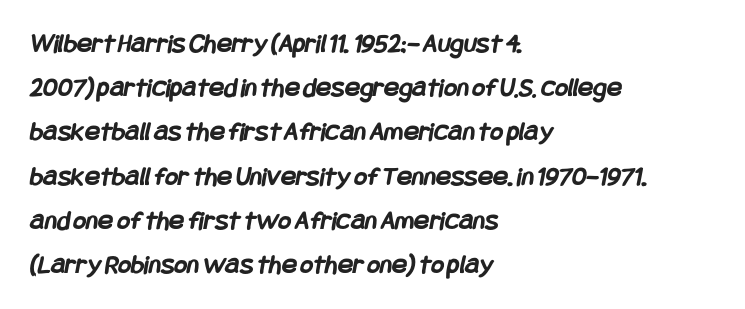
Q: Is the text bold? A: Yes.
Q: Is the typeface a serif or a sans-serif typeface? A: Sans-serif.
Q: Is the text underlined? A: No.
Q: How is the paragraph aligned? A: Left-aligned.
Q: Is the spacing between letters normal or unusually wide? A: Normal.
Q: Is the spacing between lines tight, normal or loose? A: Normal.
Q: Width (condensed, normal, or wide)? A: Condensed.
Q: Stroke contrast? A: Low.
Q: x-height? A: Large.
